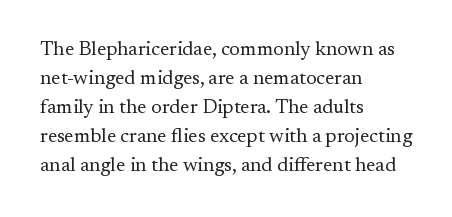
Q: Is the text bold? A: No.
Q: Is the text italic (slanted)? A: No, it is upright.
Q: Is the text underlined? A: No.
Q: How is the paragraph aligned? A: Left-aligned.
Q: Is the spacing between letters normal or unusually wide? A: Normal.
Q: Is the spacing between lines tight, normal or loose? A: Normal.
